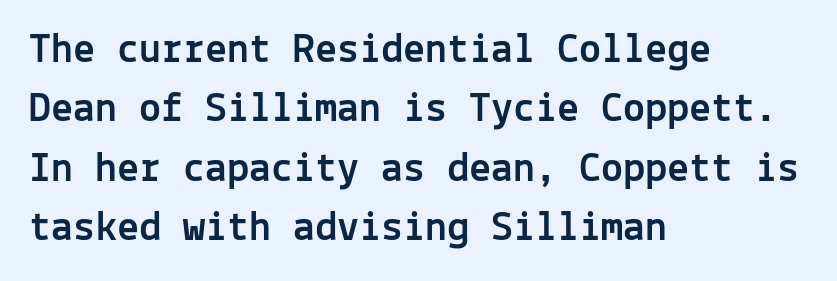
The image shows 44 px sans-serif type, upright, monospaced; set left-aligned, normal line spacing (1.35x), normal letter spacing, not underlined; a medium x-height.
